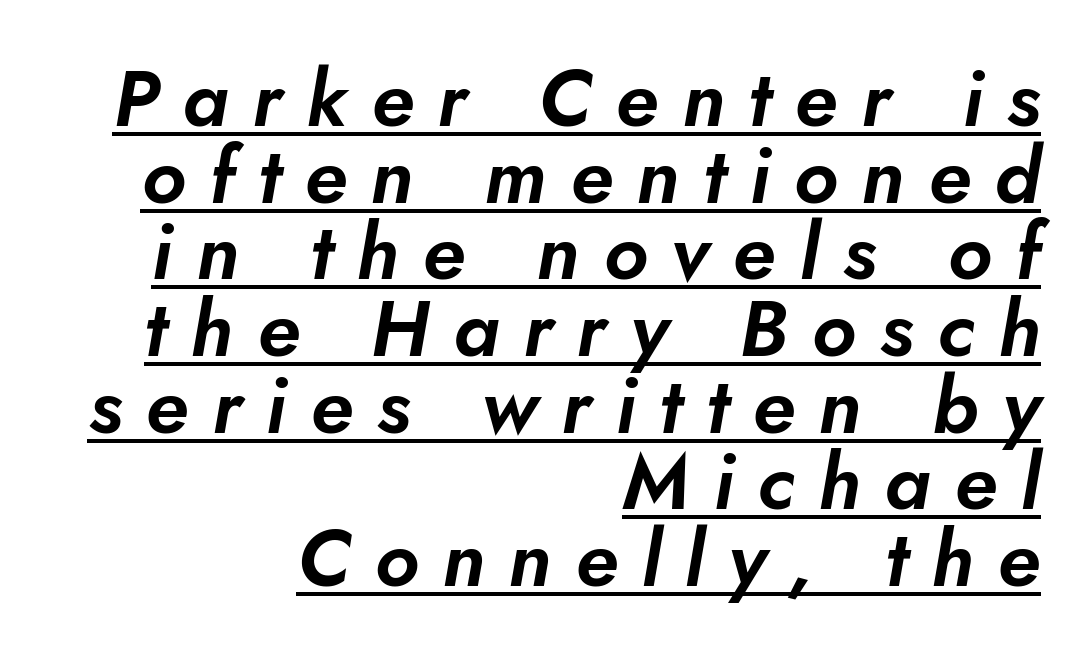
The rendering uses the underline text-decoration. Here the designer chose a conventional face with non-uniform glyph widths. The lines in this sample share a right terminus and differ only in where they begin. You could only call the tracking loose — the letters float apart. Type style note: lacks serifs. This block would grow much taller if given ordinary leading; it's compressed now.
